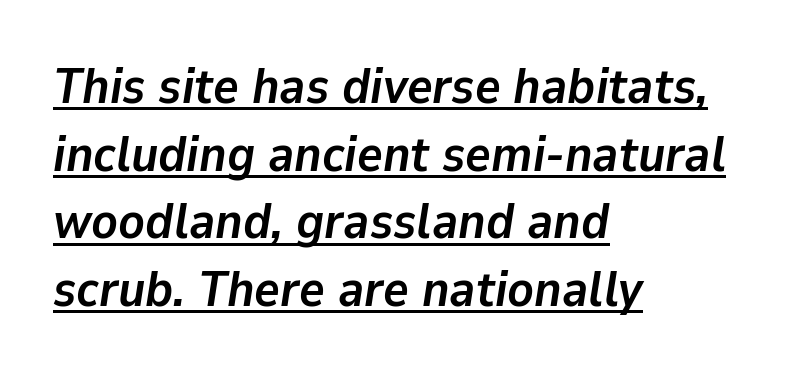
Q: Is the text bold? A: Yes.
Q: Is the text italic (slanted)? A: Yes, it leans right by about 9 degrees.
Q: Is the text underlined? A: Yes.
Q: How is the paragraph aligned? A: Left-aligned.
Q: Is the spacing between letters normal or unusually wide? A: Normal.
Q: Is the spacing between lines tight, normal or loose? A: Normal.
Q: Width (condensed, normal, or wide)? A: Normal.
Q: Stroke contrast? A: Low.
Q: x-height? A: Medium.
Q: Monospaced? A: No.
